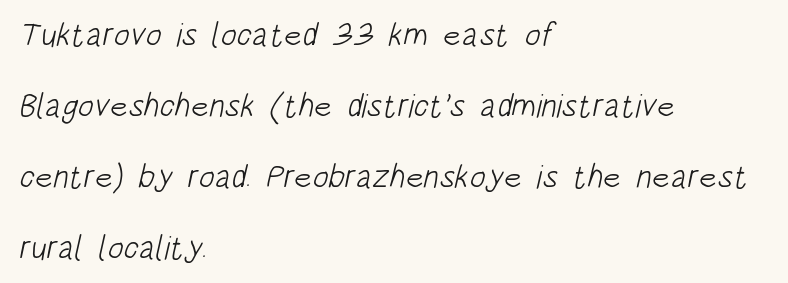
The letters look calm and open, with moderate or lighter stems. Line starts are locked; line ends wander. Does the leading feel generous? Absolutely, it's lavish. Spacing verdict: proportional, widths tailored to each character. What kind of face is this? One without serifs — a sans. The rendering keeps characters at their native spacing.
